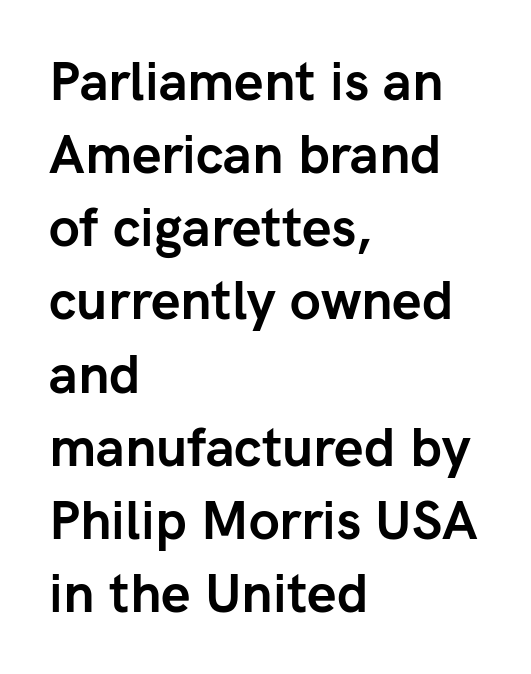
The image shows 53 px semibold sans-serif type, upright; set left-aligned, normal line spacing (1.38x), normal letter spacing, not underlined; low stroke contrast and a medium x-height.
